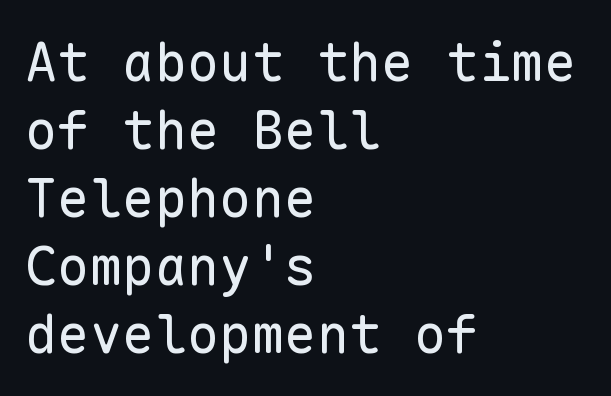
Q: Is the text bold? A: No.
Q: Is the text italic (slanted)? A: No, it is upright.
Q: Is the typeface a serif or a sans-serif typeface? A: Sans-serif.
Q: Is the text underlined? A: No.
Q: How is the paragraph aligned? A: Left-aligned.
Q: Is the spacing between letters normal or unusually wide? A: Normal.
Q: Is the spacing between lines tight, normal or loose? A: Normal.
Q: Width (condensed, normal, or wide)? A: Normal.
Q: Stroke contrast? A: Low.
Q: x-height? A: Medium.
Q: Monospaced? A: Yes.
